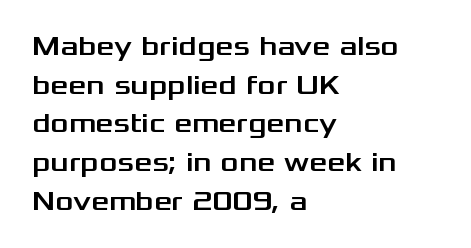
{"serif": "no", "italic": "no", "width": "wide", "stroke_contrast": "medium", "x_height": "medium", "monospaced": "no", "underline": "no", "align": "left", "line_spacing": "normal", "line_spacing_ratio": 1.38, "letter_spacing": "normal", "letter_spacing_em": 0.0, "glyph_px": 28}
